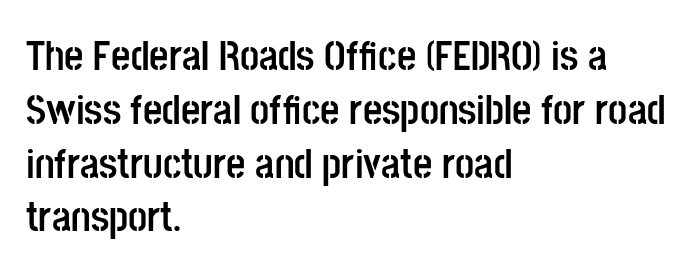
{"serif": "no", "italic": "no", "bold": "yes", "weight": "semibold", "width": "condensed", "stroke_contrast": "low", "x_height": "large", "monospaced": "no", "underline": "no", "align": "left", "line_spacing": "normal", "line_spacing_ratio": 1.28, "letter_spacing": "normal", "letter_spacing_em": 0.0, "glyph_px": 42}
